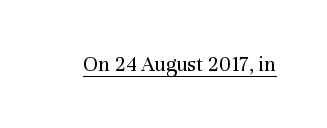
Does a line run under the words? Yes, clearly. Each word holds together tightly as a unit, with standard inter-letter gaps. When letters stand straight like this, we call the style roman or upright. Compared with a typical body face, this is equally light or lighter still.
